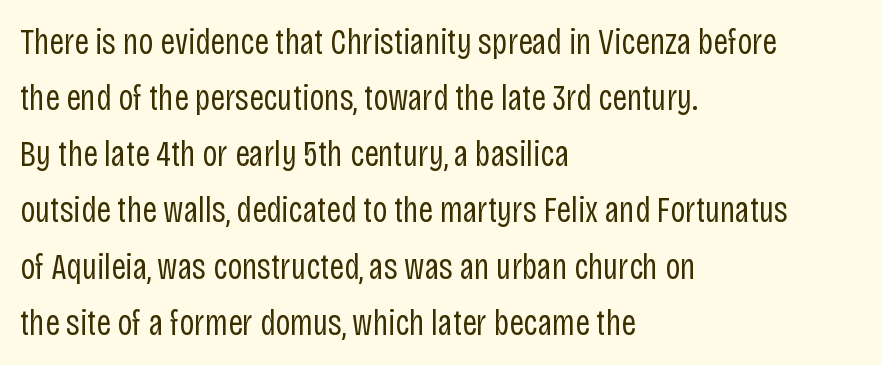
Casual observation: everything's shoved over to the left. Stems here are at most as thick as an everyday book face. The type is set solid horizontally, with unmodified tracking. Are there feet on the stems? There aren't — it's a sans. Underline: absent. Notice how the stems are strictly vertical — no italics here.
